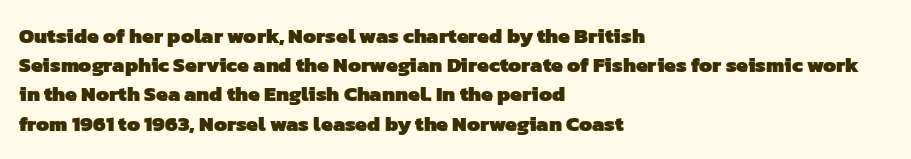
Set as a true bold cut, around the 700 mark. How would I describe the line gaps? Plain and ordinary. The lines are quadded left. Descenders hang freely into open space. Characters follow at the spacing the type designer built in.
